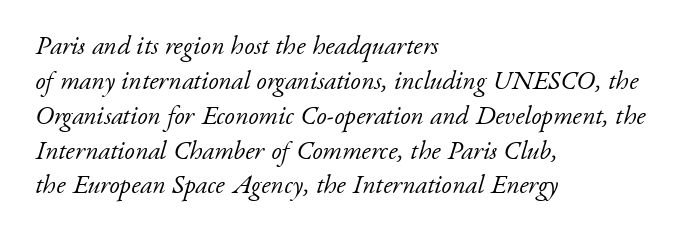
Caption: multi-line text, flush left, ragged right. There's an unmistakable incline to the writing here. Students, observe: this is what conventionally led text looks like. The area under the type is left untouched. These lines keep a tight, regular rhythm from letter to letter. The characters are drawn with everyday or finer stroke widths.
